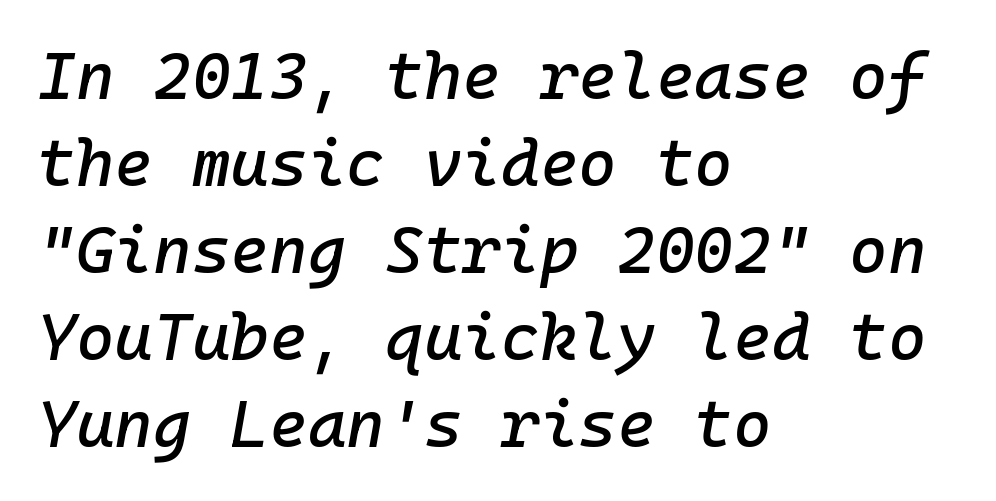
{"italic": "yes", "lean": "right", "slant_degrees": 10, "width": "normal", "stroke_contrast": "low", "x_height": "medium", "underline": "no", "align": "left", "line_spacing": "normal", "line_spacing_ratio": 1.32, "letter_spacing": "normal", "letter_spacing_em": 0.0, "glyph_px": 66}
